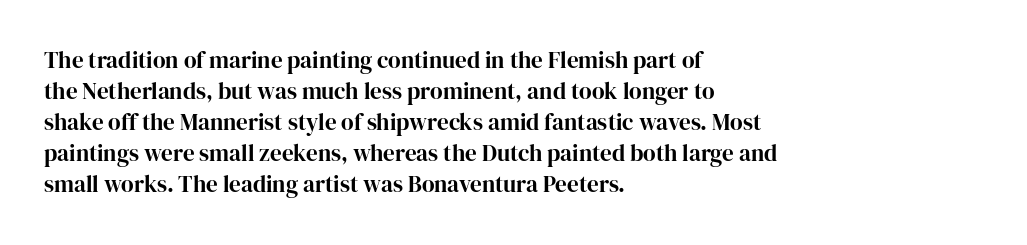
Q: Is the text italic (slanted)? A: No, it is upright.
Q: Is the text underlined? A: No.
Q: How is the paragraph aligned? A: Left-aligned.
Q: Is the spacing between letters normal or unusually wide? A: Normal.
Q: Is the spacing between lines tight, normal or loose? A: Normal.
